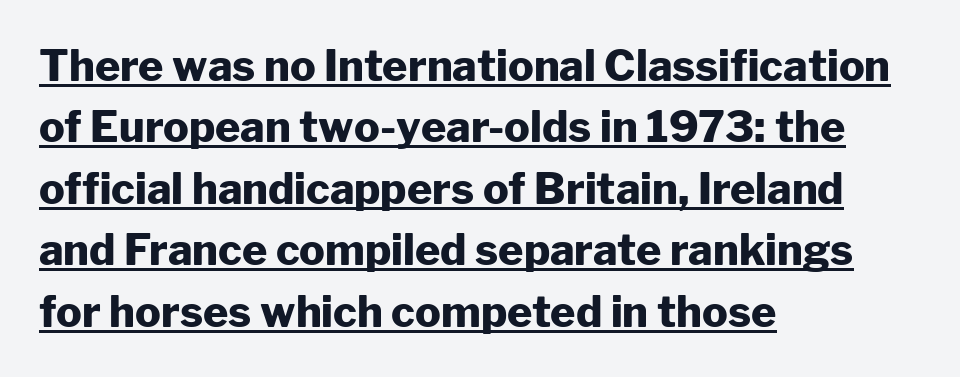
A baseline rule has been typeset under these characters. Inter-character spacing is left at the font's built-in metrics. The letters advance in unequal steps, a hallmark of proportional type. Teacher's note: observe the even left margin — that is flush-left alignment. A typesetter would label this face a sans.
